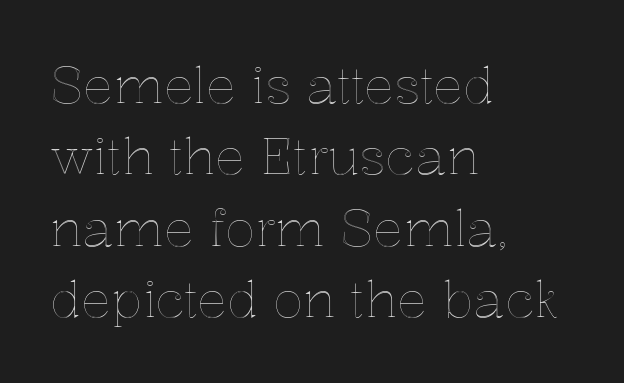
{"italic": "no", "width": "normal", "x_height": "medium", "monospaced": "no", "underline": "no", "align": "left", "line_spacing": "normal", "line_spacing_ratio": 1.43, "letter_spacing": "normal", "letter_spacing_em": 0.0, "glyph_px": 50}
